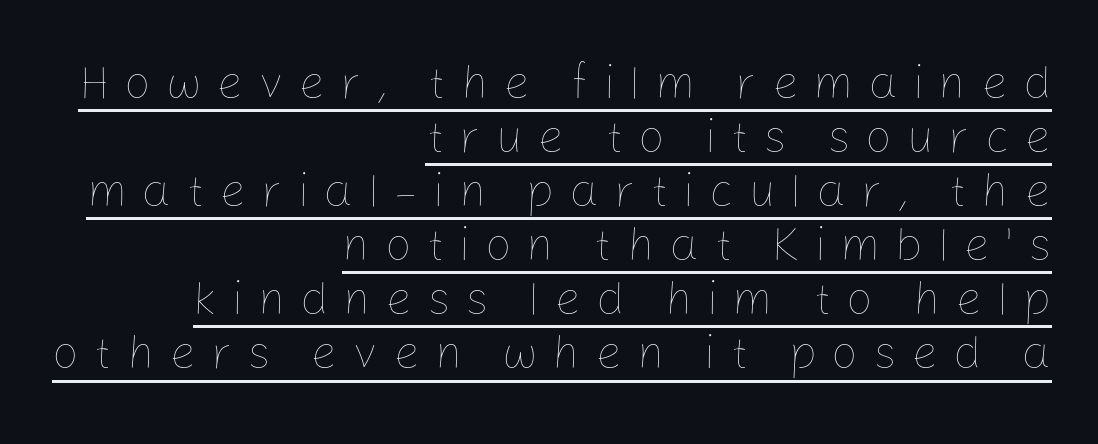
There is plenty of visible air inserted between adjacent glyphs. Where is the straight margin? On the right. Unbolded letterforms with no extra heft. Does a line run under the words? Yes, clearly.
